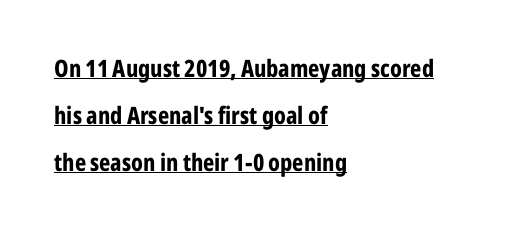
Q: Is the text bold? A: Yes.
Q: Is the text italic (slanted)? A: No, it is upright.
Q: Is the text underlined? A: Yes.
Q: How is the paragraph aligned? A: Left-aligned.
Q: Is the spacing between letters normal or unusually wide? A: Normal.
Q: Is the spacing between lines tight, normal or loose? A: Loose.
